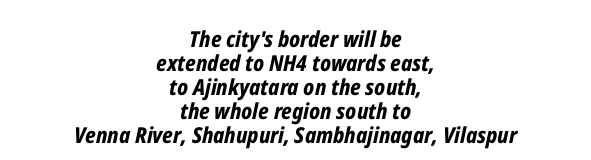
{"italic": "yes", "lean": "right", "slant_degrees": 12, "bold": "yes", "underline": "no", "align": "center", "line_spacing": "tight", "line_spacing_ratio": 1.09, "letter_spacing": "normal", "letter_spacing_em": 0.0, "glyph_px": 22}
